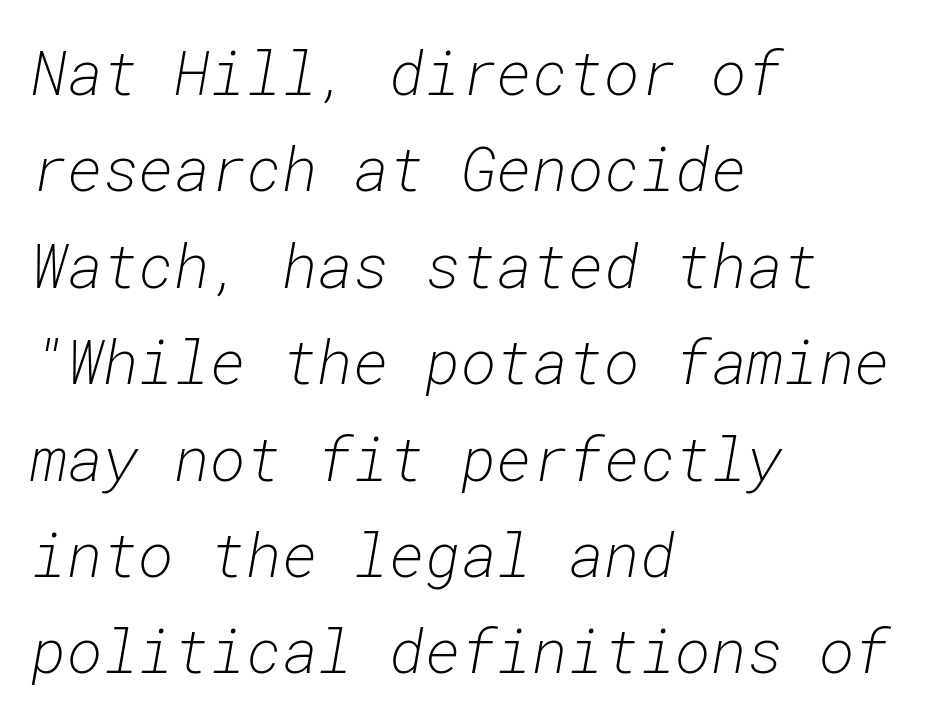
Q: Is the text bold? A: No.
Q: Is the text italic (slanted)? A: Yes, it leans right by about 10 degrees.
Q: Is the text underlined? A: No.
Q: How is the paragraph aligned? A: Left-aligned.
Q: Is the spacing between letters normal or unusually wide? A: Normal.
Q: Is the spacing between lines tight, normal or loose? A: Normal.
Q: Width (condensed, normal, or wide)? A: Normal.
Q: Stroke contrast? A: Low.
Q: x-height? A: Medium.
Q: Monospaced? A: Yes.
